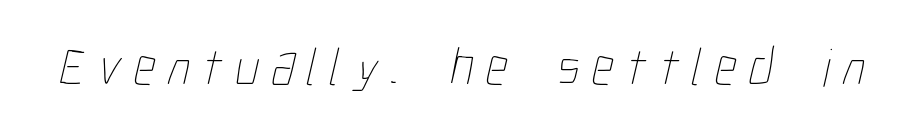
The image shows 54 px thin, condensed type; set unusually wide letter spacing (+0.23 em), not underlined; low stroke contrast and a medium x-height.
